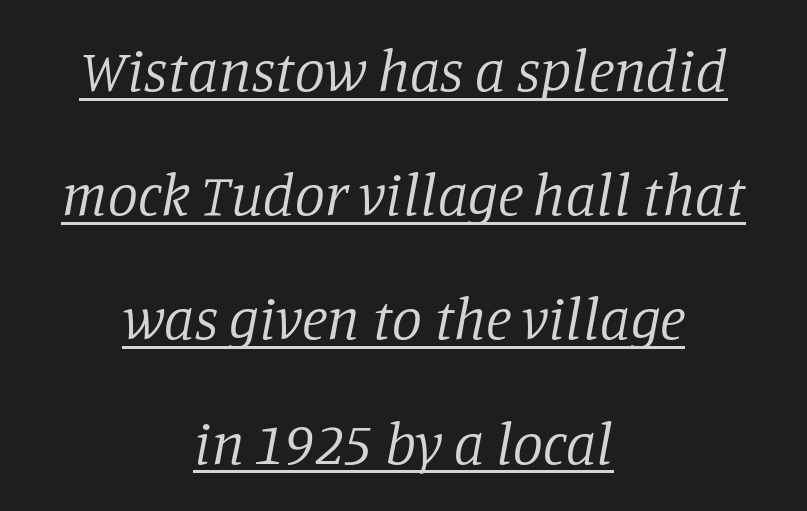
The image shows 60 px regular-weight serif type, italic (leaning right); set centered, loose line spacing (2.07x), normal letter spacing, underlined; low stroke contrast and a large x-height.
